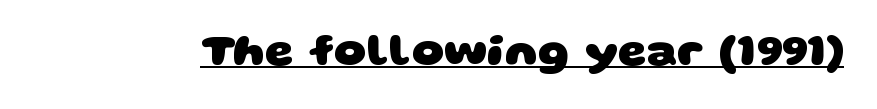
Q: Is the text bold? A: Yes.
Q: Is the typeface a serif or a sans-serif typeface? A: Sans-serif.
Q: Is the text underlined? A: Yes.
Q: Is the spacing between letters normal or unusually wide? A: Normal.
Q: Width (condensed, normal, or wide)? A: Wide.
Q: Stroke contrast? A: Low.
Q: x-height? A: Large.
Q: Monospaced? A: No.
